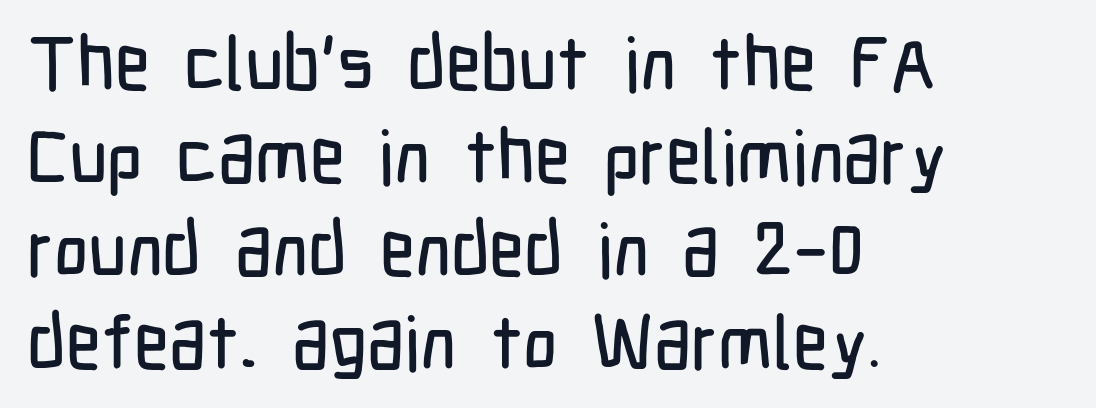
This sample has the flowing, uneven cadence of proportional lettering. The letters sit at their default tracking, neither squeezed nor spread. Layout note: lines flush left. Plain, unruled lines of type.
